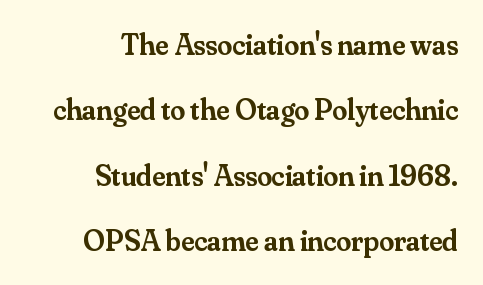
The leading is generous, giving the passage an open texture. Every stem runs plumb, perpendicular to the baseline. A serif font was chosen for this passage. Bold? Not quite — semibold, heavier than regular but stopping short. This sample has the flowing, uneven cadence of proportional lettering.
